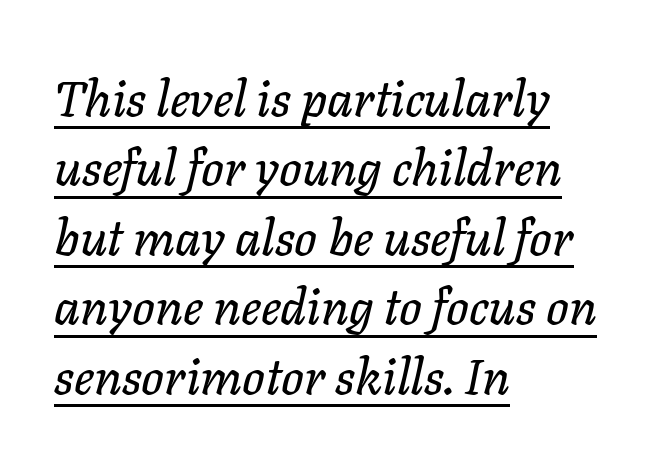
{"italic": "yes", "lean": "right", "slant_degrees": 11, "width": "normal", "stroke_contrast": "low", "x_height": "medium", "monospaced": "no", "underline": "yes", "align": "left", "line_spacing": "normal", "line_spacing_ratio": 1.39, "letter_spacing": "normal", "letter_spacing_em": 0.0, "glyph_px": 50}
